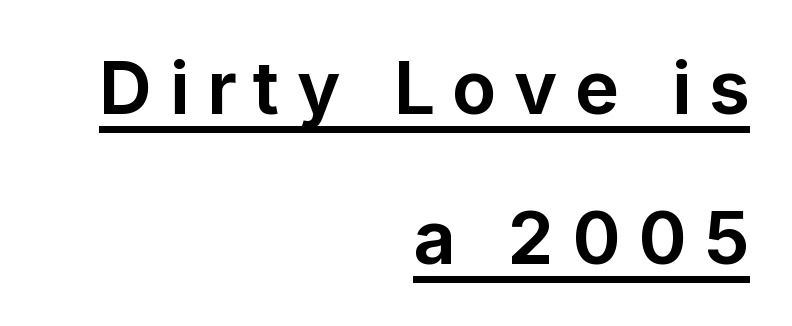
Q: Is the text bold? A: Yes.
Q: Is the text italic (slanted)? A: No, it is upright.
Q: Is the typeface a serif or a sans-serif typeface? A: Sans-serif.
Q: Is the text underlined? A: Yes.
Q: How is the paragraph aligned? A: Right-aligned.
Q: Is the spacing between letters normal or unusually wide? A: Unusually wide.
Q: Is the spacing between lines tight, normal or loose? A: Loose.
Q: Width (condensed, normal, or wide)? A: Normal.
Q: Stroke contrast? A: Low.
Q: x-height? A: Medium.
Q: Monospaced? A: No.
